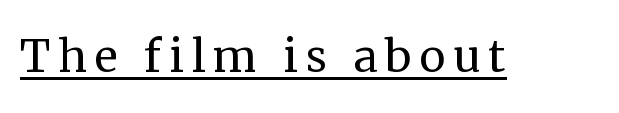
The image shows 60 px regular-weight serif type, upright; set underlined; medium stroke contrast and a medium x-height.
